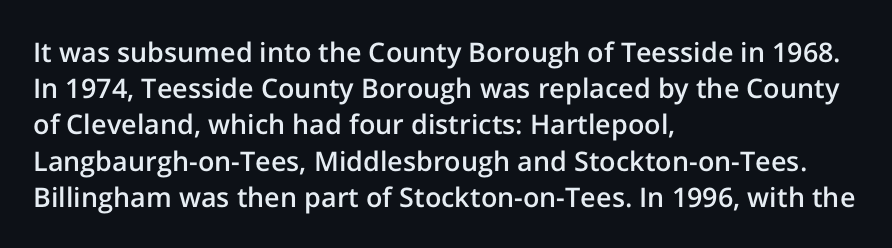
{"italic": "no", "bold": "semi", "underline": "no", "align": "left", "line_spacing": "normal", "line_spacing_ratio": 1.34, "letter_spacing": "normal", "letter_spacing_em": 0.0, "glyph_px": 27}
